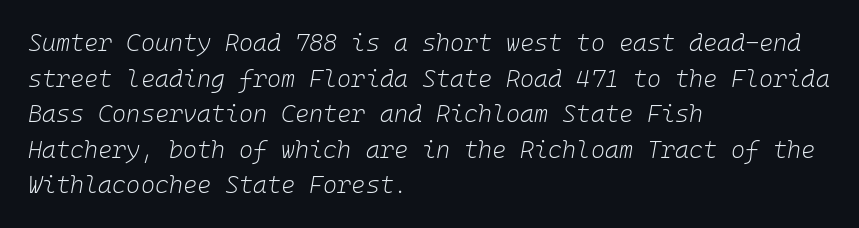
{"italic": "yes", "lean": "right", "slant_degrees": 10, "bold": "no", "underline": "no", "align": "left", "line_spacing": "normal", "line_spacing_ratio": 1.48, "letter_spacing": "normal", "letter_spacing_em": 0.0, "glyph_px": 24}
